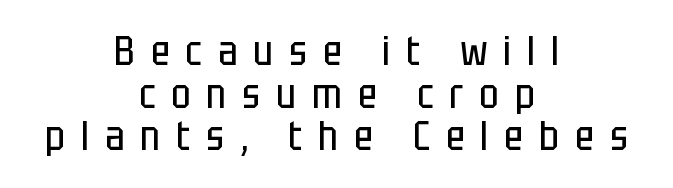
{"serif": "no", "italic": "no", "bold": "no", "weight": "regular", "width": "condensed", "stroke_contrast": "low", "x_height": "large", "monospaced": "no", "underline": "no", "align": "center", "line_spacing": "tight", "line_spacing_ratio": 1.04, "letter_spacing": "wide", "letter_spacing_em": 0.39, "glyph_px": 41}
